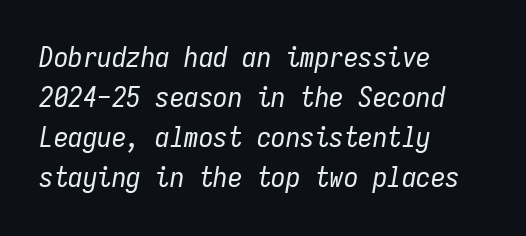
The setting favours the left margin, as ordinary paragraphs usually do. The lines sit at an ordinary, default distance from one another. Characters are canted at an angle relative to the baseline's perpendicular. Weight: regular or lighter. Each letter, wide or thin by design, is forced into the same width here. Words float on clear page, feet unadorned.
